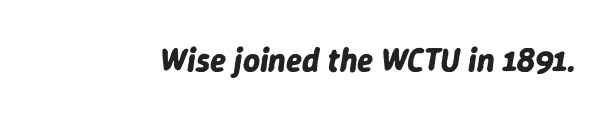
The image shows 33 px bold type, italic (leaning right); set normal letter spacing, not underlined; low stroke contrast and a medium x-height.
